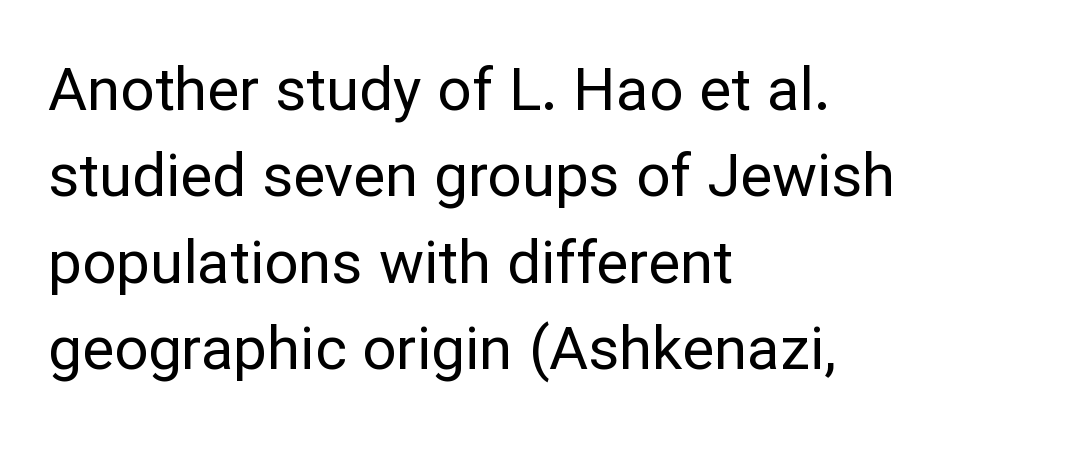
The passage shown is not bold in any degree. I'd call this a sans setting — the letters go barefoot. Notice how descenders clear the ascenders below comfortably — that's standard leading. Line starts are locked; line ends wander. The face used here is rendered with its standard letterfit.
